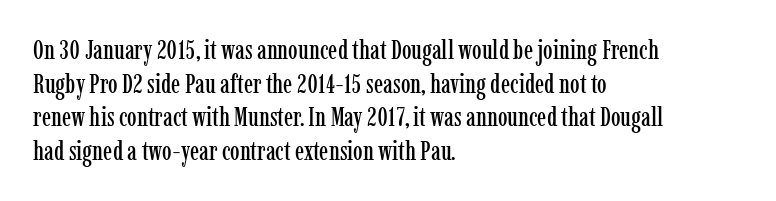
This is the regular roman posture of the typeface. Does extra space separate the letters? No, they use regular spacing. One-word summary of the alignment: left. How would I describe the line gaps? Plain and ordinary.
